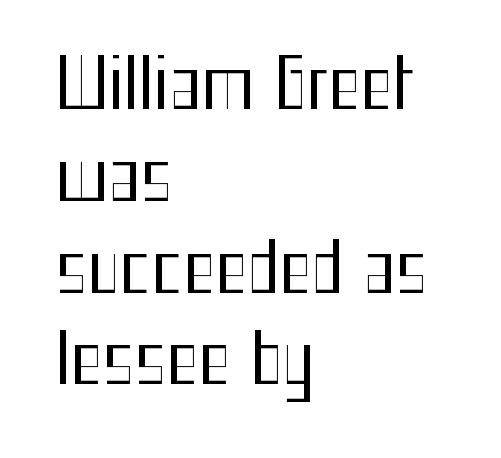
Q: Is the text bold? A: No.
Q: Is the text italic (slanted)? A: No, it is upright.
Q: Is the typeface a serif or a sans-serif typeface? A: Sans-serif.
Q: Is the text underlined? A: No.
Q: How is the paragraph aligned? A: Left-aligned.
Q: Is the spacing between letters normal or unusually wide? A: Normal.
Q: Is the spacing between lines tight, normal or loose? A: Normal.
Q: Width (condensed, normal, or wide)? A: Condensed.
Q: Stroke contrast? A: Medium.
Q: x-height? A: Medium.
Q: Monospaced? A: No.
